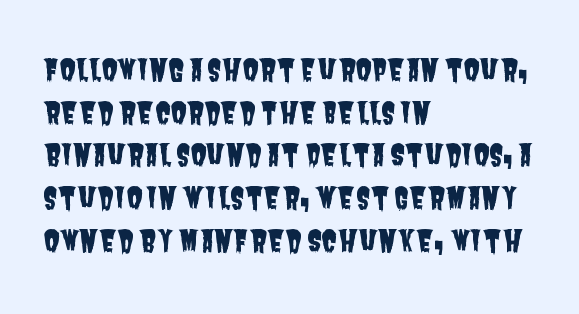
The area under the type is left untouched. Line spacing here is normal. The rendering uses natural spacing where letterforms have individual widths. The gaps between neighbouring characters are ordinary and unremarkable. Visually the block forms a straight wall on the left and a jagged coastline on the right.
